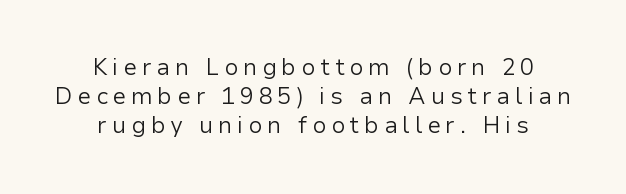
{"italic": "no", "bold": "no", "underline": "no", "align": "center", "line_spacing": "normal", "line_spacing_ratio": 1.27, "letter_spacing": "wide", "letter_spacing_em": 0.21, "glyph_px": 23}
